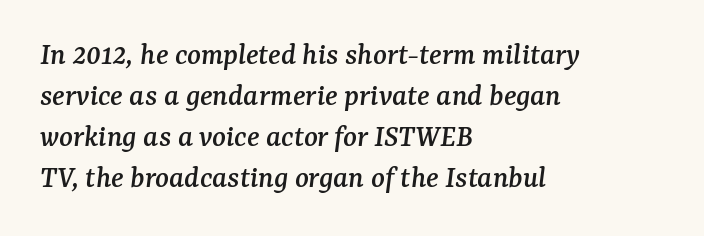
Each line starts at the same left margin while the right side varies. A typesetter would call this proportional, since set widths differ per character. Yep, those are serifs on the letters. These lines sit exactly where default settings would place them. Plain, unruled lines of type.
